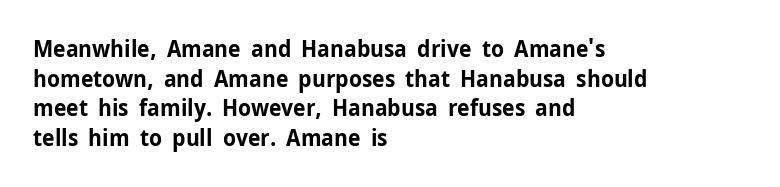
Is there any slant? The stems are plumb. Nothing unusual about the tracking: characters are spaced as the font intends. These words are printed bold, with thick strokes throughout. Evenly set lines give the paragraph a standard silhouette.
